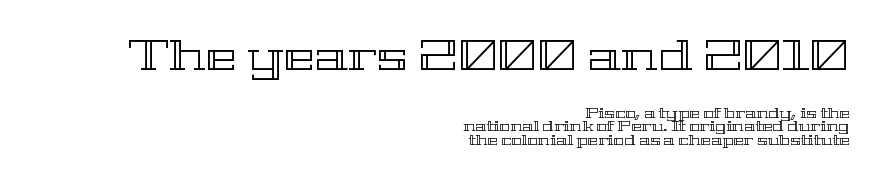
Note the varied advance widths — an 'i' is clearly narrower than an 'm'. This rendering features lettering with no underline. The block of text is dense from top to bottom, with scant space between rows. Which chunk is bigger? The first one — the top block dwarfs the bottom.
